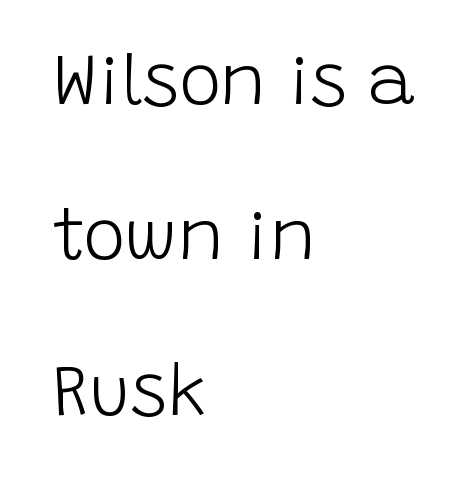
Q: Is the text bold? A: No.
Q: Is the text italic (slanted)? A: No, it is upright.
Q: Is the typeface a serif or a sans-serif typeface? A: Sans-serif.
Q: Is the text underlined? A: No.
Q: How is the paragraph aligned? A: Left-aligned.
Q: Is the spacing between letters normal or unusually wide? A: Normal.
Q: Is the spacing between lines tight, normal or loose? A: Loose.
Q: Width (condensed, normal, or wide)? A: Normal.
Q: Stroke contrast? A: Low.
Q: x-height? A: Large.
Q: Monospaced? A: No.
